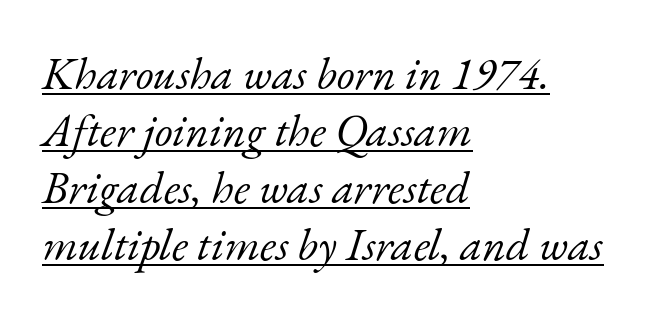
Observe the serifs anchoring each vertical stroke in this sample. Is this a fixed-width face? No — the glyphs have proportional, varying widths. Is there an underline? Yes — a line sits under the letters. The typography opts for an oblique posture over an upright one. Horizontal alignment here is leftward, the default for most running prose. There is no visible air inserted between adjacent glyphs.
